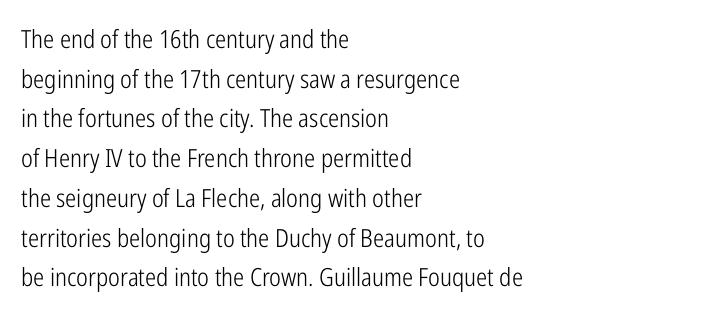
No italicization has been applied; the sample stays upright. Which margin do the lines hug? The left one — the right edge is uneven. Interline gaps are of average width in this sample. Descender tails drop into unmarked territory.
